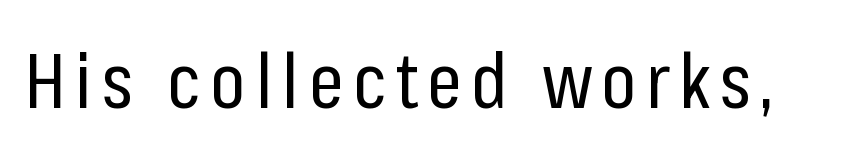
Q: Is the text bold? A: No.
Q: Is the text italic (slanted)? A: No, it is upright.
Q: Is the typeface a serif or a sans-serif typeface? A: Sans-serif.
Q: Is the text underlined? A: No.
Q: Width (condensed, normal, or wide)? A: Condensed.
Q: Stroke contrast? A: Low.
Q: x-height? A: Medium.
Q: Monospaced? A: No.
